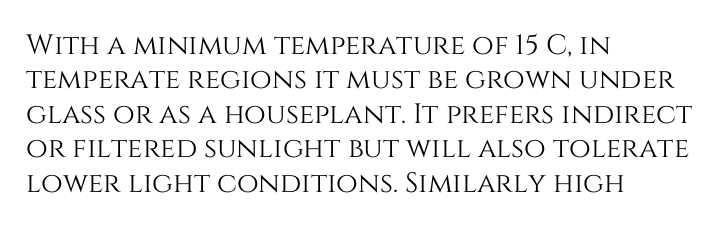
A bare baseline throughout the passage. A classic flush-left, rag-right setting is used for this passage. Each letter keeps its own natural width here, so spacing adapts to shape. Compared with typical body copy, the letter spacing here is the same.
